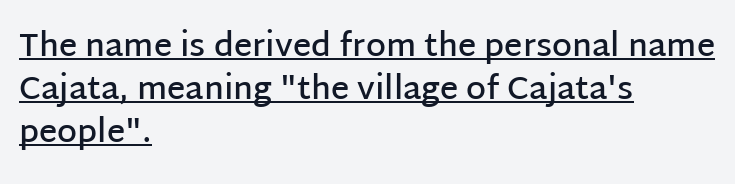
The image shows 32 px semibold sans-serif type, upright; set left-aligned, normal line spacing (1.35x), normal letter spacing, underlined; low stroke contrast and a large x-height.
